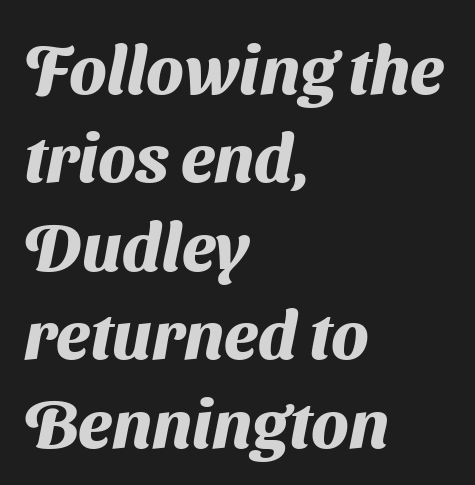
The image shows 68 px heavy sans-serif type; set left-aligned, normal line spacing (1.3x), normal letter spacing, not underlined; medium stroke contrast and a medium x-height.
